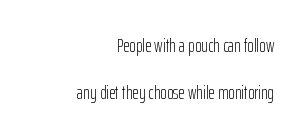
The image shows 20 px text type, upright; set right-aligned, loose line spacing (2.34x), normal letter spacing, not underlined.
